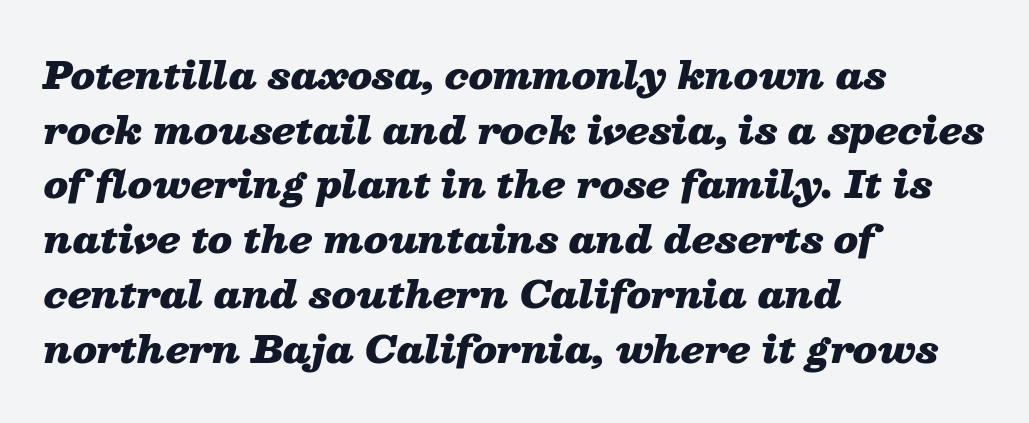
{"italic": "yes", "lean": "right", "slant_degrees": 13, "bold": "yes", "weight": "heavy", "width": "wide", "stroke_contrast": "low", "x_height": "medium", "monospaced": "no", "underline": "no", "align": "left", "line_spacing": "normal", "line_spacing_ratio": 1.52, "letter_spacing": "normal", "letter_spacing_em": 0.0, "glyph_px": 36}
